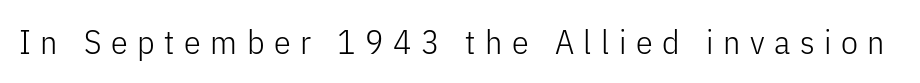
Q: Is the text bold? A: No.
Q: Is the text italic (slanted)? A: No, it is upright.
Q: Is the typeface a serif or a sans-serif typeface? A: Sans-serif.
Q: Is the text underlined? A: No.
Q: Is the spacing between letters normal or unusually wide? A: Unusually wide.
Q: Width (condensed, normal, or wide)? A: Condensed.
Q: Stroke contrast? A: Low.
Q: x-height? A: Medium.
Q: Monospaced? A: No.
